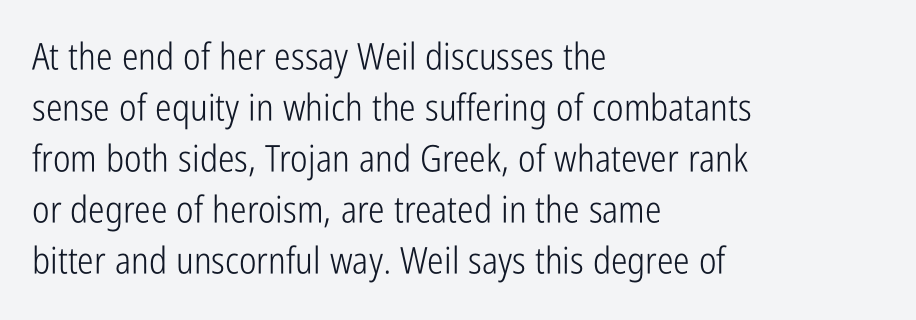
Q: Is the text bold? A: No.
Q: Is the text italic (slanted)? A: No, it is upright.
Q: Is the typeface a serif or a sans-serif typeface? A: Sans-serif.
Q: Is the text underlined? A: No.
Q: How is the paragraph aligned? A: Left-aligned.
Q: Is the spacing between letters normal or unusually wide? A: Normal.
Q: Is the spacing between lines tight, normal or loose? A: Normal.
Q: Width (condensed, normal, or wide)? A: Condensed.
Q: Stroke contrast? A: Low.
Q: x-height? A: Medium.
Q: Monospaced? A: No.
